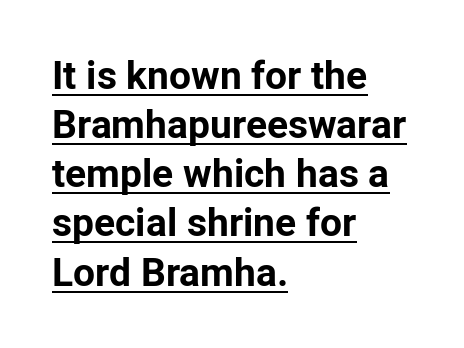
Short note: letters normally spaced. The ragged edge is on the right, which tells us the setting is flush left. Vertical spacing — default. Somebody hit Ctrl+U on this one — the words are underlined. Is this a fixed-width face? No — the glyphs have proportional, varying widths. The letters stand straight up with perfectly vertical stems.
